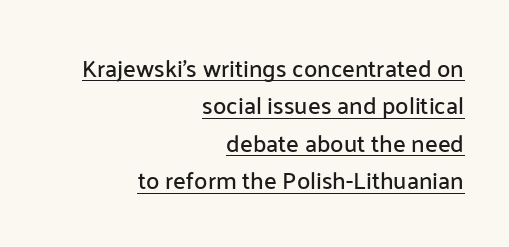
Q: Is the text italic (slanted)? A: No, it is upright.
Q: Is the text underlined? A: Yes.
Q: How is the paragraph aligned? A: Right-aligned.
Q: Is the spacing between letters normal or unusually wide? A: Normal.
Q: Is the spacing between lines tight, normal or loose? A: Normal.
